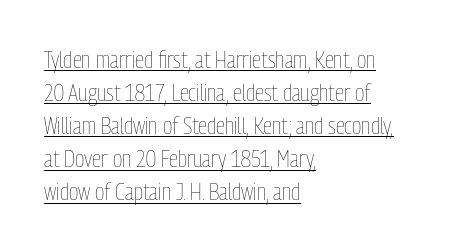
{"italic": "no", "bold": "no", "underline": "yes", "align": "left", "line_spacing": "normal", "line_spacing_ratio": 1.38, "letter_spacing": "normal", "letter_spacing_em": 0.0, "glyph_px": 24}
